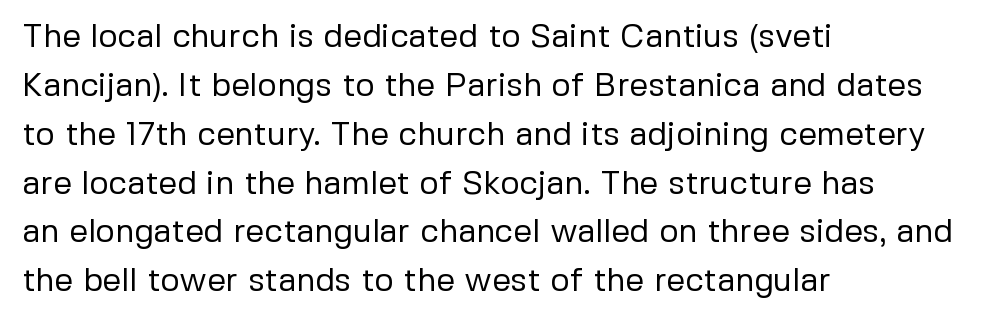
{"serif": "no", "italic": "no", "bold": "no", "weight": "regular", "width": "normal", "stroke_contrast": "low", "x_height": "medium", "monospaced": "no", "underline": "no", "align": "left", "line_spacing": "normal", "line_spacing_ratio": 1.48, "letter_spacing": "normal", "letter_spacing_em": 0.0, "glyph_px": 33}
